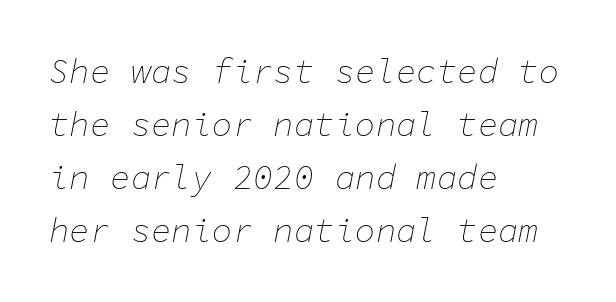
Regarding leading, the lines here are spaced in the standard way. You can tell it's italic because the verticals aren't actually vertical. A student would call this left alignment; a typographer would say flush left, rag right. The area under the type is left untouched. Heft: none added — not bold. Short note: letters normally spaced.
